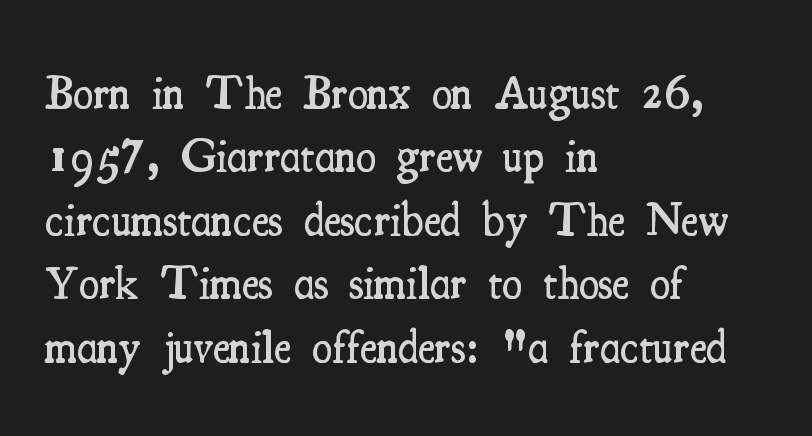
Style check: upright. The font family rendered here belongs to the serif group. The passage shown is semibold, sitting just below true bold. Think of a printed novel: that variable character pitch is what you see here. The rows are spaced the way most documents space them.
